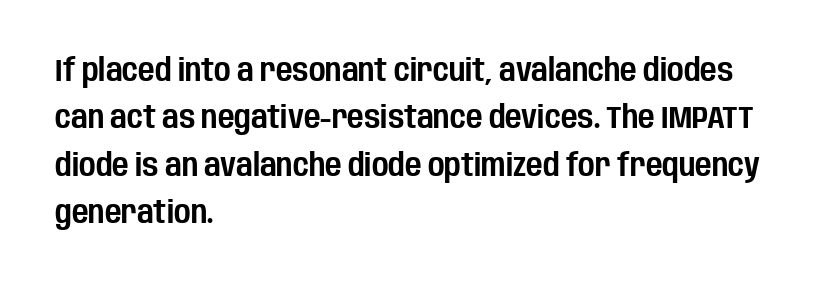
Leading matches the norm, producing a regular column. This sample has the flowing, uneven cadence of proportional lettering. Does the type have serifs? No, each stem ends abruptly. All the whitespace from short lines collects on the right. You can tell it's not italic because the verticals are truly vertical. Any mark beneath the type? The region is blank.
